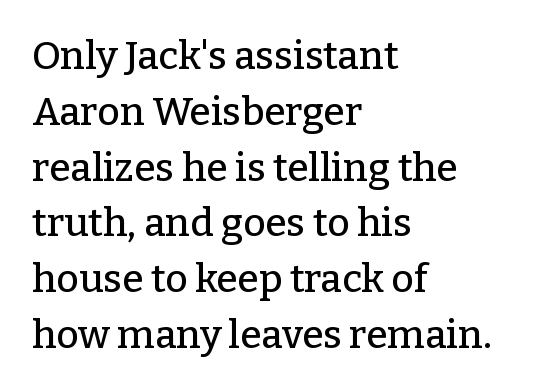
The image shows 39 px serif type, upright; set left-aligned, normal line spacing (1.43x), normal letter spacing, not underlined; low stroke contrast and a medium x-height.
